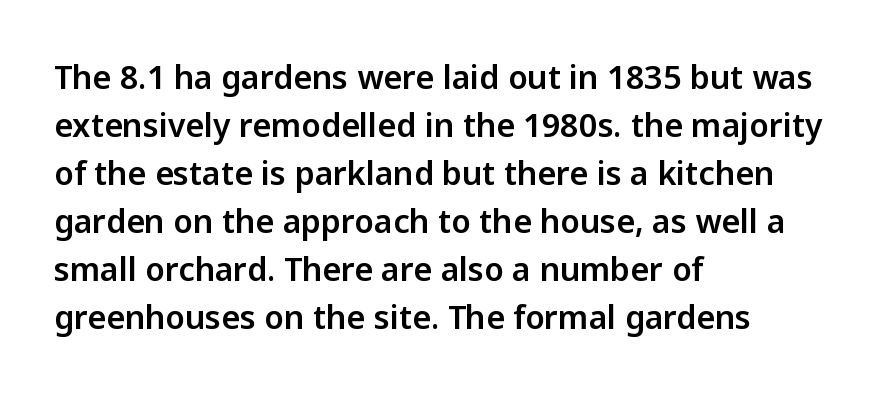
The image shows 32 px sans-serif type, upright; set left-aligned, normal line spacing (1.5x), normal letter spacing, not underlined; low stroke contrast and a medium x-height.
